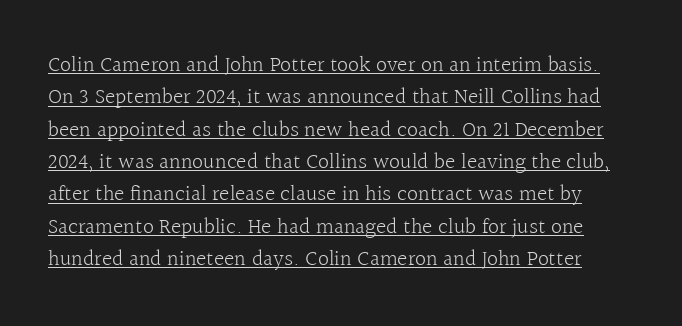
Q: Is the text bold? A: No.
Q: Is the text italic (slanted)? A: No, it is upright.
Q: Is the text underlined? A: Yes.
Q: Is the spacing between letters normal or unusually wide? A: Normal.
Q: Is the spacing between lines tight, normal or loose? A: Normal.
